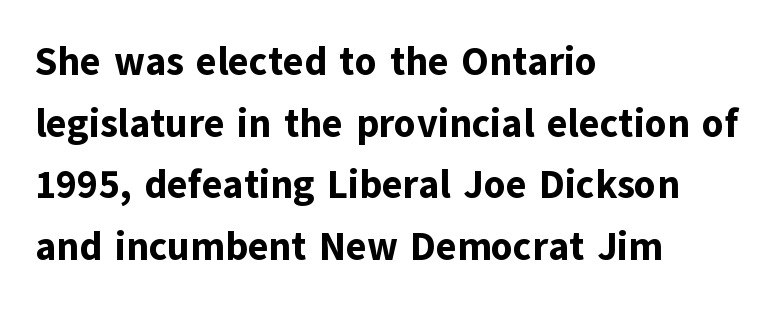
Q: Is the text bold? A: Yes.
Q: Is the text italic (slanted)? A: No, it is upright.
Q: Is the typeface a serif or a sans-serif typeface? A: Sans-serif.
Q: Is the text underlined? A: No.
Q: How is the paragraph aligned? A: Left-aligned.
Q: Is the spacing between letters normal or unusually wide? A: Normal.
Q: Is the spacing between lines tight, normal or loose? A: Normal.
Q: Width (condensed, normal, or wide)? A: Normal.
Q: Stroke contrast? A: Low.
Q: x-height? A: Medium.
Q: Monospaced? A: No.
